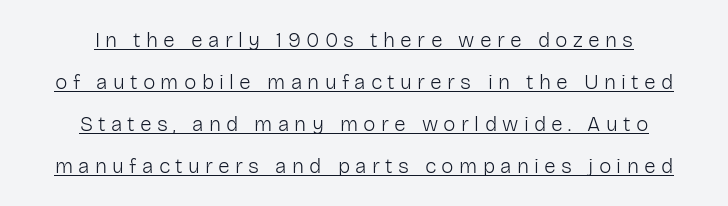
Notice how the passage keeps no hard edge, just a central spine. Quick note: not italic, upright. A continuous stroke trails under the words, as in a hyperlink. Summary of vertical rhythm: relaxed, with wide interline spacing. The letters are spread apart with noticeably loose tracking.
